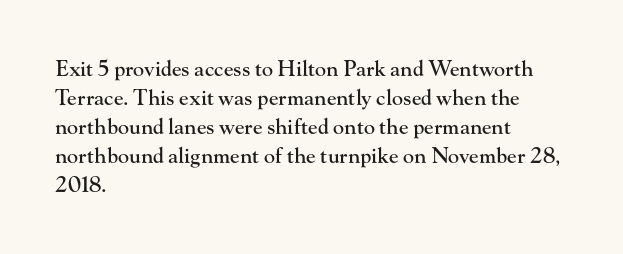
{"italic": "no", "underline": "no", "align": "left", "line_spacing": "normal", "line_spacing_ratio": 1.38, "letter_spacing": "normal", "letter_spacing_em": 0.0, "glyph_px": 21}
